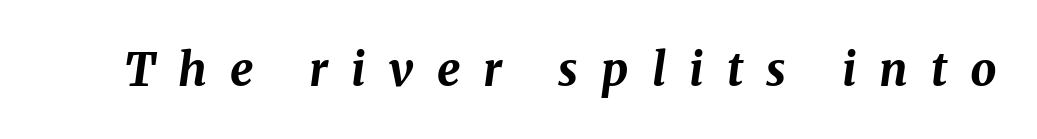
Q: Is the text bold? A: Yes.
Q: Is the text italic (slanted)? A: Yes, it leans right by about 8 degrees.
Q: Is the text underlined? A: No.
Q: Is the spacing between letters normal or unusually wide? A: Unusually wide.
Q: Width (condensed, normal, or wide)? A: Normal.
Q: Stroke contrast? A: Medium.
Q: x-height? A: Medium.
Q: Monospaced? A: No.
